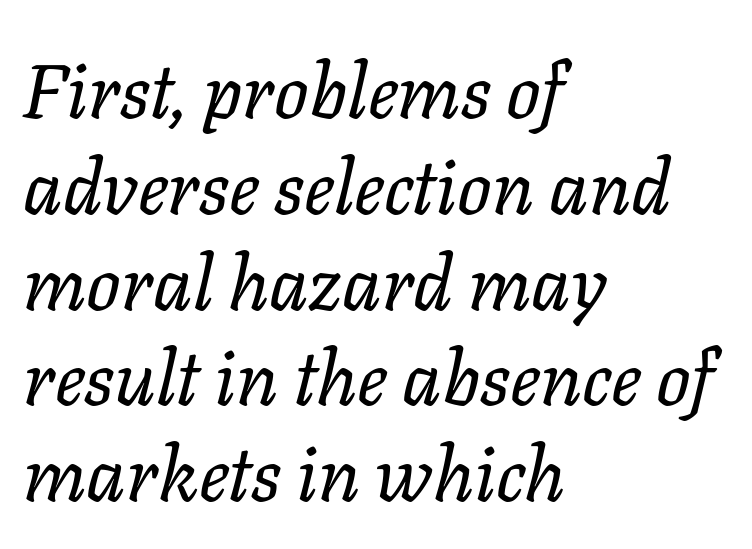
{"italic": "yes", "lean": "right", "slant_degrees": 11, "bold": "no", "weight": "regular", "width": "normal", "stroke_contrast": "low", "x_height": "medium", "monospaced": "no", "underline": "no", "align": "left", "line_spacing": "normal", "line_spacing_ratio": 1.26, "letter_spacing": "normal", "letter_spacing_em": 0.0, "glyph_px": 76}
